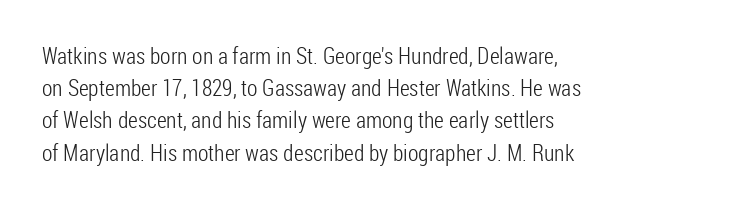
The image shows 23 px text type, upright; set left-aligned, normal line spacing (1.4x), normal letter spacing, not underlined.
